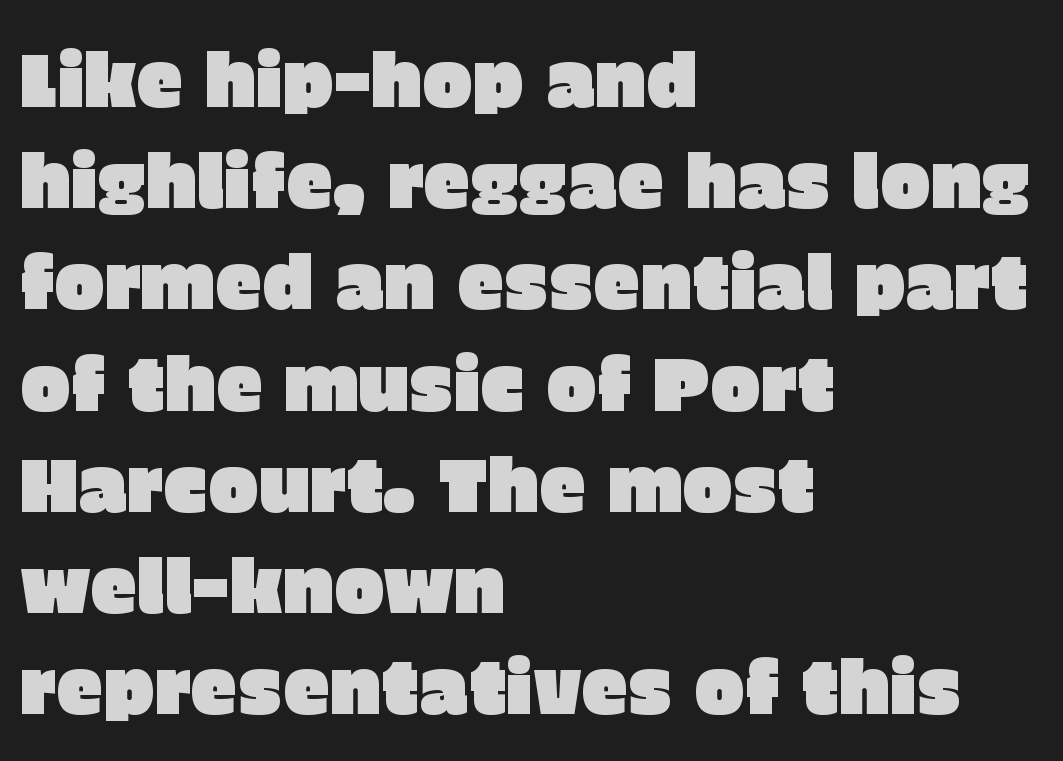
A student would call this left alignment; a typographer would say flush left, rag right. The letterforms sit shoulder to shoulder at normal distance. Quick note: not italic, upright. Rule under the text: the space is simply empty. These lines are rendered in a variable-pitch font.
